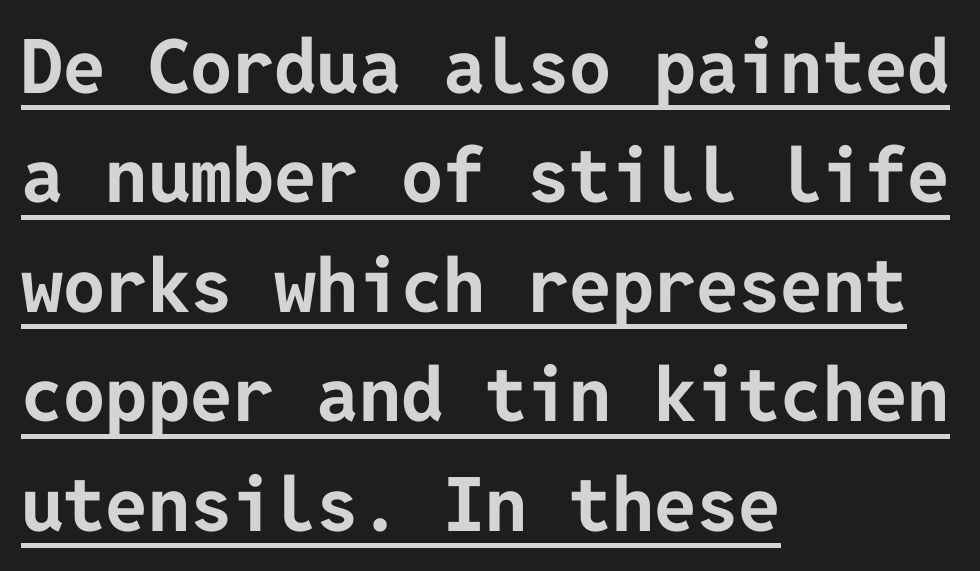
{"serif": "no", "italic": "no", "bold": "yes", "weight": "bold", "width": "normal", "stroke_contrast": "low", "x_height": "medium", "underline": "yes", "align": "left", "line_spacing": "normal", "line_spacing_ratio": 1.46, "letter_spacing": "normal", "letter_spacing_em": 0.0, "glyph_px": 75}
